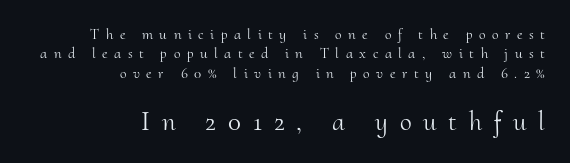
The image shows 27 px text type, upright; set right-aligned, normal line spacing (1.29x), unusually wide letter spacing (+0.44 em), not underlined; the second (bottom) block is 1.8x larger.
